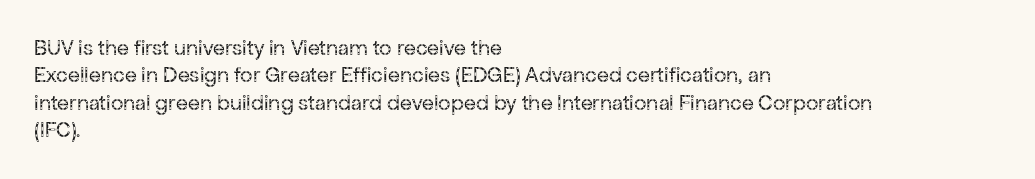
The image shows 22 px text type, upright; set left-aligned, normal line spacing (1.25x), normal letter spacing, not underlined.
